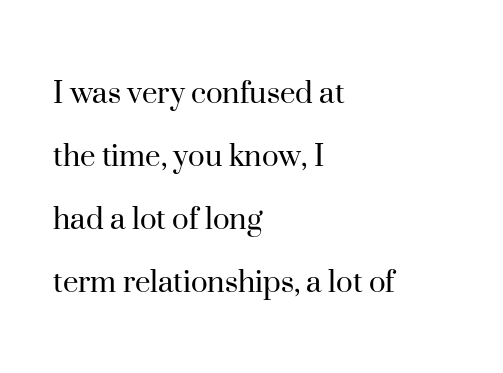
{"serif": "yes", "italic": "no", "bold": "no", "weight": "regular", "width": "normal", "stroke_contrast": "high", "x_height": "small", "monospaced": "no", "underline": "no", "align": "left", "line_spacing_ratio": 1.8, "letter_spacing": "normal", "letter_spacing_em": 0.0, "glyph_px": 35}
